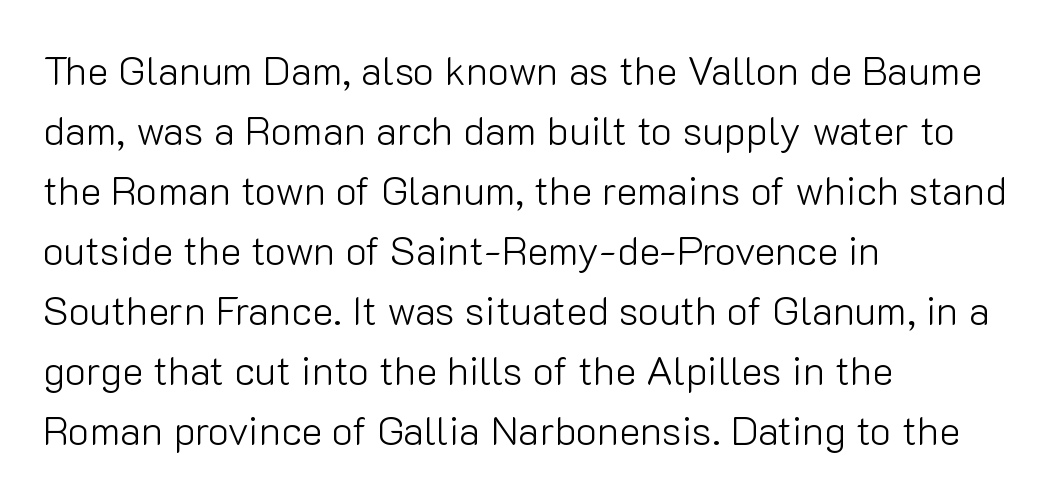
The image shows 40 px light sans-serif type, upright; set left-aligned, normal line spacing (1.5x), normal letter spacing, not underlined; low stroke contrast and a medium x-height.
